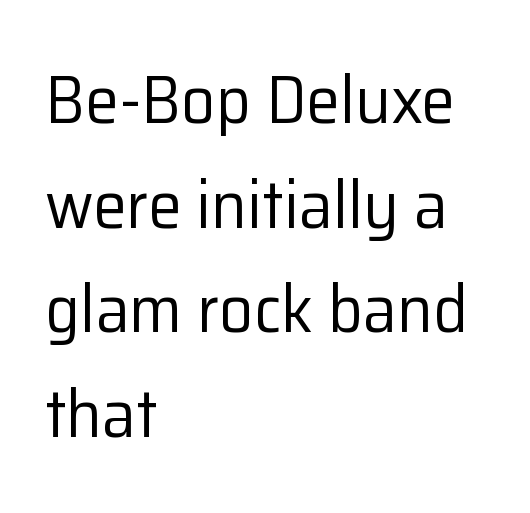
Q: Is the text bold? A: No.
Q: Is the text italic (slanted)? A: No, it is upright.
Q: Is the typeface a serif or a sans-serif typeface? A: Sans-serif.
Q: Is the text underlined? A: No.
Q: How is the paragraph aligned? A: Left-aligned.
Q: Is the spacing between letters normal or unusually wide? A: Normal.
Q: Is the spacing between lines tight, normal or loose? A: Normal.
Q: Width (condensed, normal, or wide)? A: Normal.
Q: Stroke contrast? A: Low.
Q: x-height? A: Medium.
Q: Monospaced? A: No.
